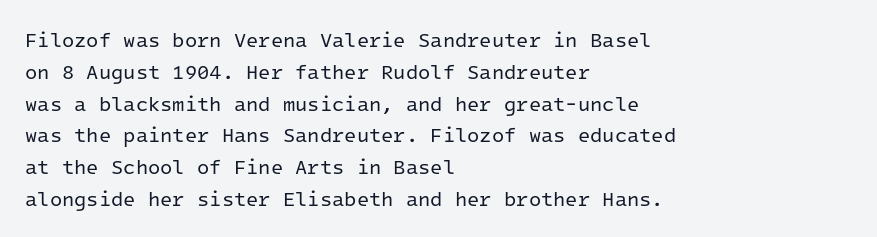
This is not heavy type; no bold has been used. Tracking here is standard; glyphs follow each other at the usual distance. Horizontal bands of white between lines are of average thickness. Underlining? Definitely not there. A student would call this left alignment; a typographer would say flush left, rag right.
